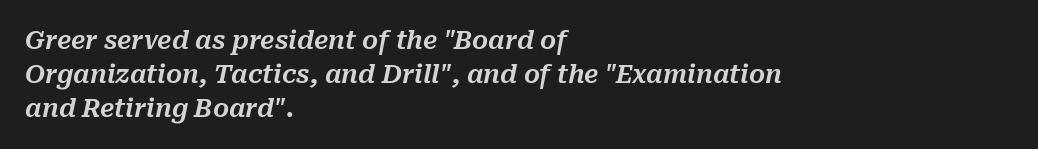
{"italic": "yes", "lean": "right", "slant_degrees": 10, "underline": "no", "align": "left", "line_spacing": "normal", "line_spacing_ratio": 1.36, "letter_spacing": "normal", "letter_spacing_em": 0.0, "glyph_px": 25}
